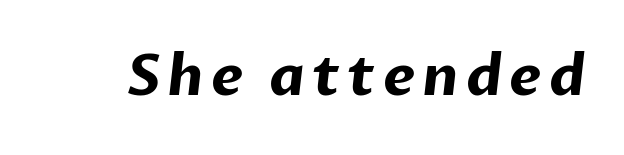
The image shows 56 px bold sans-serif type; set not underlined; low stroke contrast and a medium x-height.
